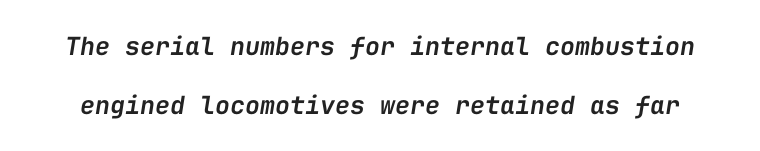
{"italic": "yes", "lean": "right", "slant_degrees": 9, "bold": "semi", "underline": "no", "line_spacing": "loose", "line_spacing_ratio": 2.36, "letter_spacing": "normal", "letter_spacing_em": 0.0, "glyph_px": 25}
